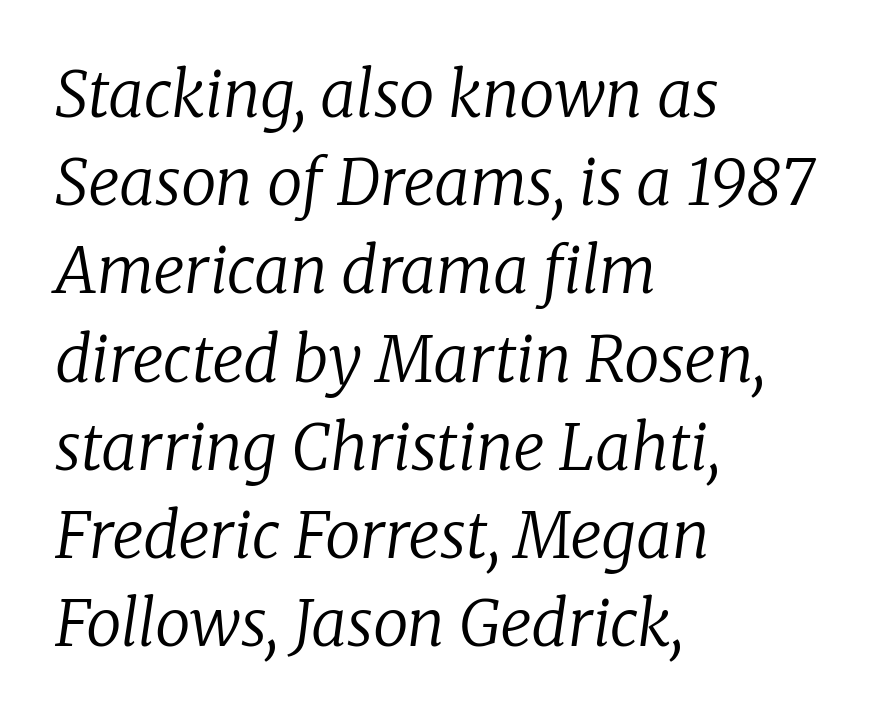
The image shows 63 px regular-weight serif type, italic (leaning right); set left-aligned, normal line spacing (1.4x), normal letter spacing, not underlined; low stroke contrast and a medium x-height.
